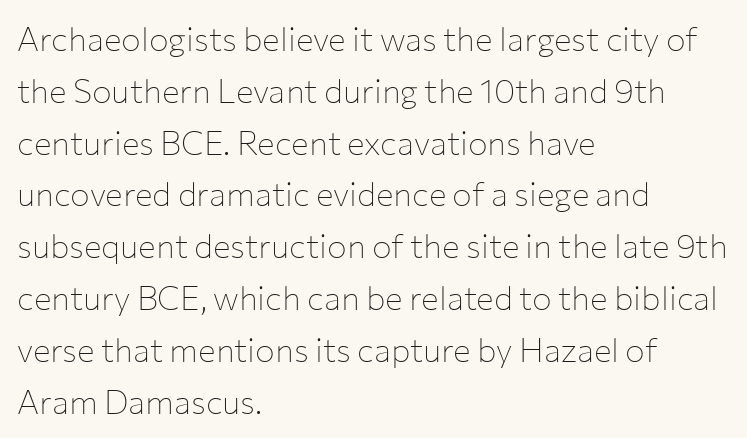
{"serif": "no", "italic": "no", "bold": "no", "weight": "thin", "width": "normal", "stroke_contrast": "low", "x_height": "medium", "monospaced": "no", "underline": "no", "align": "left", "line_spacing": "normal", "line_spacing_ratio": 1.57, "letter_spacing": "normal", "letter_spacing_em": 0.0, "glyph_px": 33}
